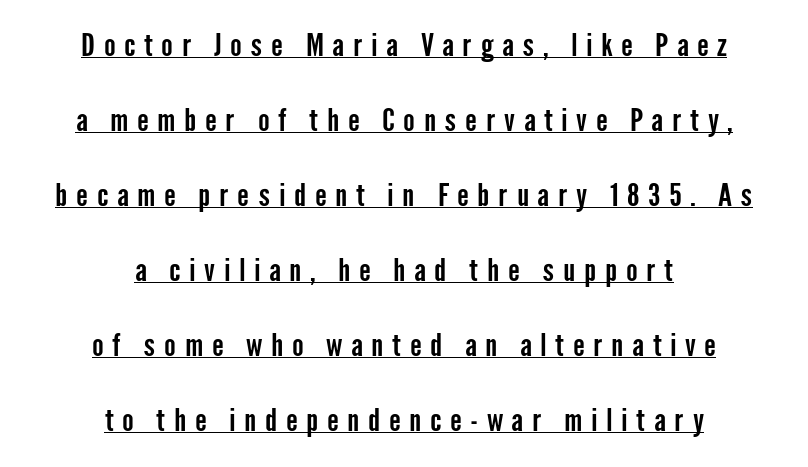
The image shows 31 px condensed sans-serif type, upright; set centered, loose line spacing (2.42x), unusually wide letter spacing (+0.28 em), underlined; low stroke contrast and a medium x-height.
